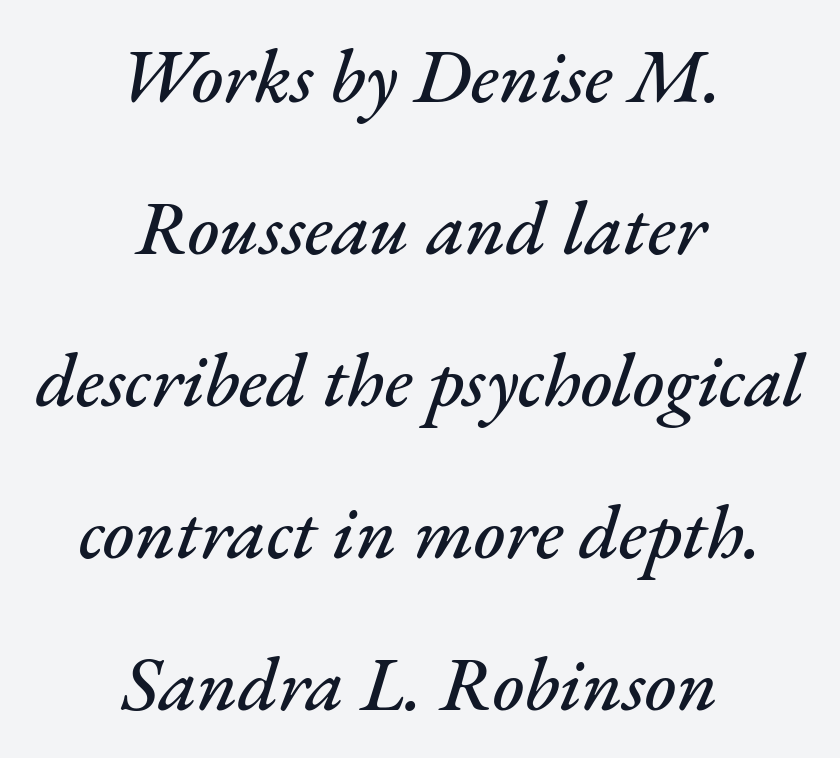
The image shows 76 px text type, italic (leaning right); set centered, loose line spacing (2.0x), normal letter spacing, not underlined; medium stroke contrast and a small x-height.
